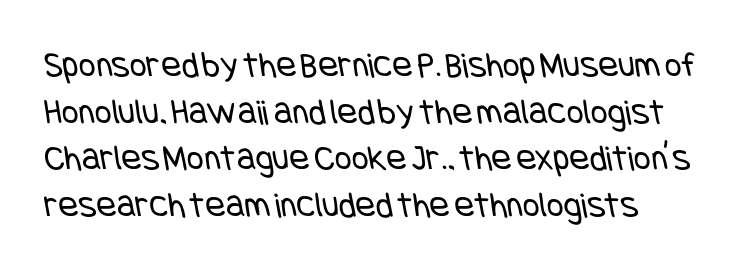
The image shows 37 px regular-weight, condensed sans-serif type; set normal line spacing (1.26x), normal letter spacing, not underlined; low stroke contrast and a large x-height.
